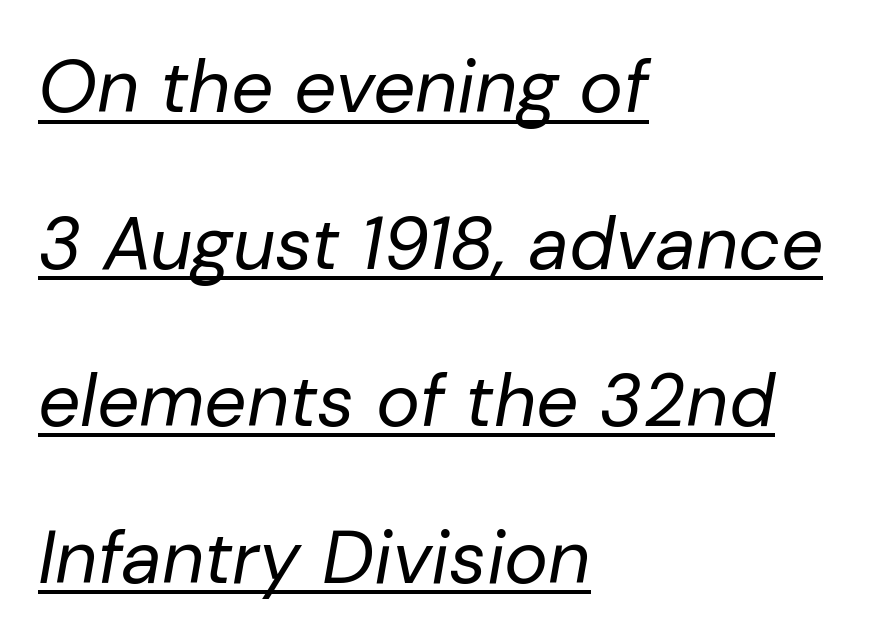
Q: Is the text bold? A: No.
Q: Is the text italic (slanted)? A: Yes, it leans right by about 10 degrees.
Q: Is the text underlined? A: Yes.
Q: How is the paragraph aligned? A: Left-aligned.
Q: Is the spacing between letters normal or unusually wide? A: Normal.
Q: Is the spacing between lines tight, normal or loose? A: Loose.
Q: Width (condensed, normal, or wide)? A: Normal.
Q: Stroke contrast? A: Low.
Q: x-height? A: Medium.
Q: Monospaced? A: No.
